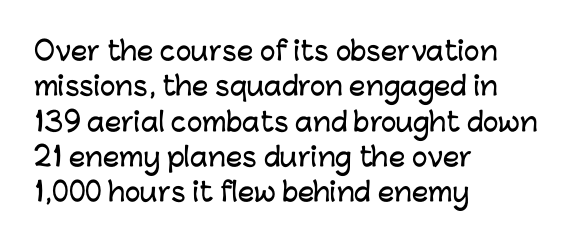
Q: Is the text italic (slanted)? A: No, it is upright.
Q: Is the text underlined? A: No.
Q: How is the paragraph aligned? A: Left-aligned.
Q: Is the spacing between letters normal or unusually wide? A: Normal.
Q: Is the spacing between lines tight, normal or loose? A: Normal.
